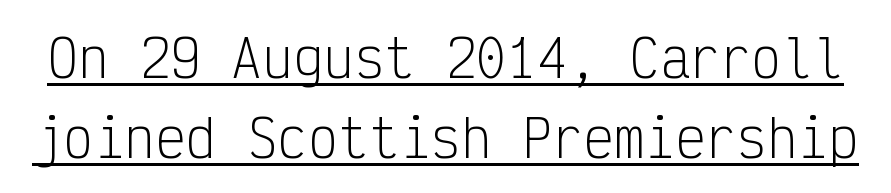
Regarding leading, the lines here are spaced in the standard way. The face used here is rendered with its standard letterfit. Do the letters lean? They stand straight. Check the space under the baseline: a stroke is drawn there. Typographically, this falls in the sans-serif category.
